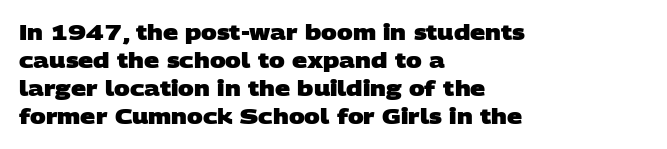
The image shows 21 px bold type; set left-aligned, normal line spacing (1.34x), normal letter spacing, not underlined.
